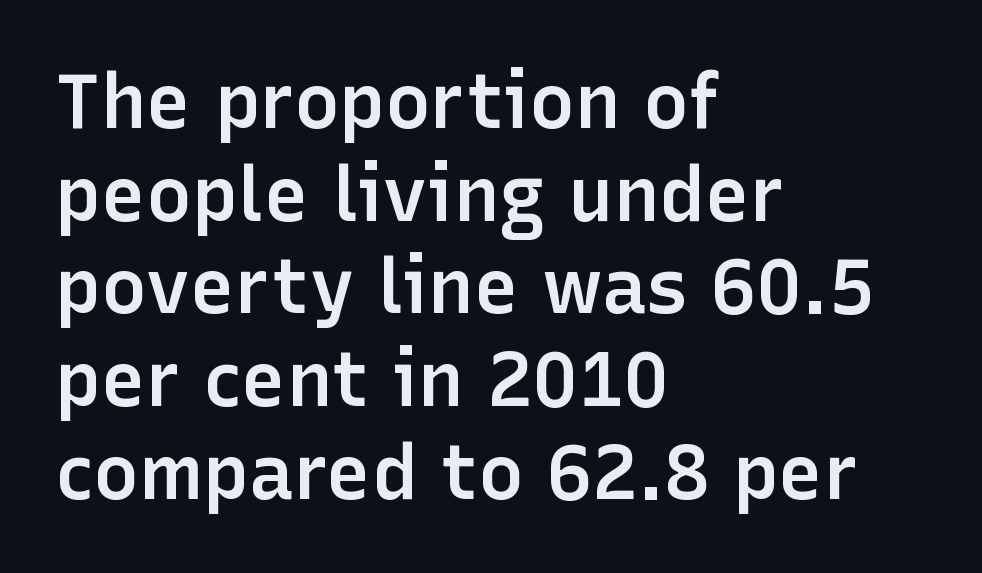
The image shows 76 px semibold sans-serif type, upright; set left-aligned, line spacing 1.22x, normal letter spacing, not underlined; low stroke contrast and a medium x-height.
